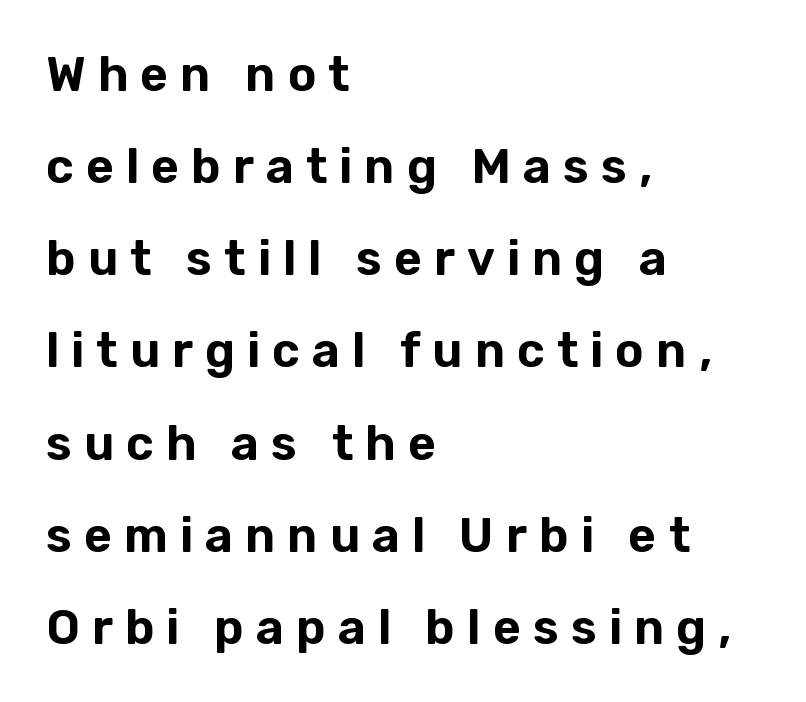
This rendering employs a face without finishing strokes, i.e., a sans-serif. These lines stack with their left ends in a neat column. Honestly, the letter spacing is so wide it's the main thing you notice. Honestly, the rows look like they've been pulled way apart. Rendered with straight, roman letterforms.
